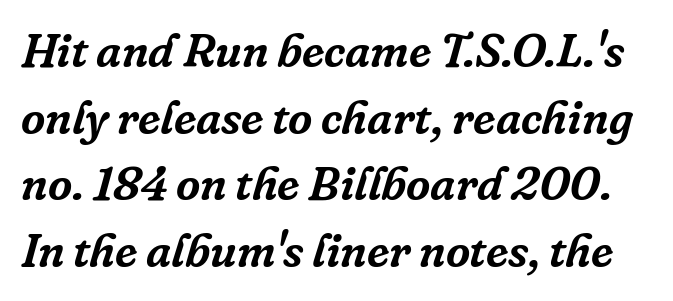
Italic: yes, the glyphs are oblique. The passage shown is typed in a proportional face where columns would drift. Observe the ordinary spacing: letters are neighbours, not strangers. To sum up the face: it has serifs.
